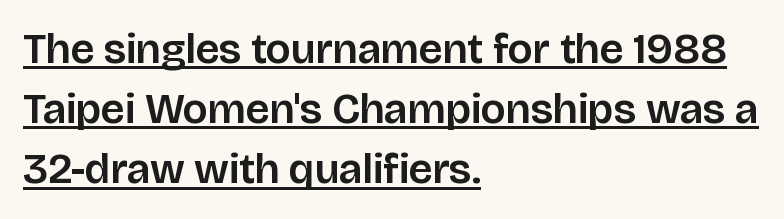
Q: Is the text italic (slanted)? A: No, it is upright.
Q: Is the typeface a serif or a sans-serif typeface? A: Sans-serif.
Q: Is the text underlined? A: Yes.
Q: How is the paragraph aligned? A: Left-aligned.
Q: Is the spacing between letters normal or unusually wide? A: Normal.
Q: Is the spacing between lines tight, normal or loose? A: Normal.
Q: Width (condensed, normal, or wide)? A: Normal.
Q: Stroke contrast? A: Low.
Q: x-height? A: Large.
Q: Monospaced? A: No.
